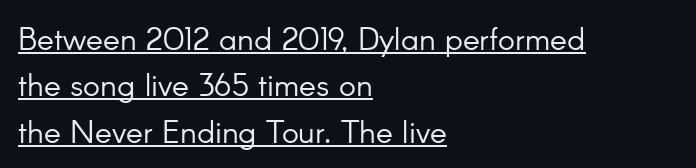
Q: Is the text bold? A: No.
Q: Is the text italic (slanted)? A: No, it is upright.
Q: Is the typeface a serif or a sans-serif typeface? A: Sans-serif.
Q: Is the text underlined? A: Yes.
Q: How is the paragraph aligned? A: Left-aligned.
Q: Is the spacing between letters normal or unusually wide? A: Normal.
Q: Is the spacing between lines tight, normal or loose? A: Normal.
Q: Width (condensed, normal, or wide)? A: Normal.
Q: Stroke contrast? A: Low.
Q: x-height? A: Small.
Q: Monospaced? A: No.
